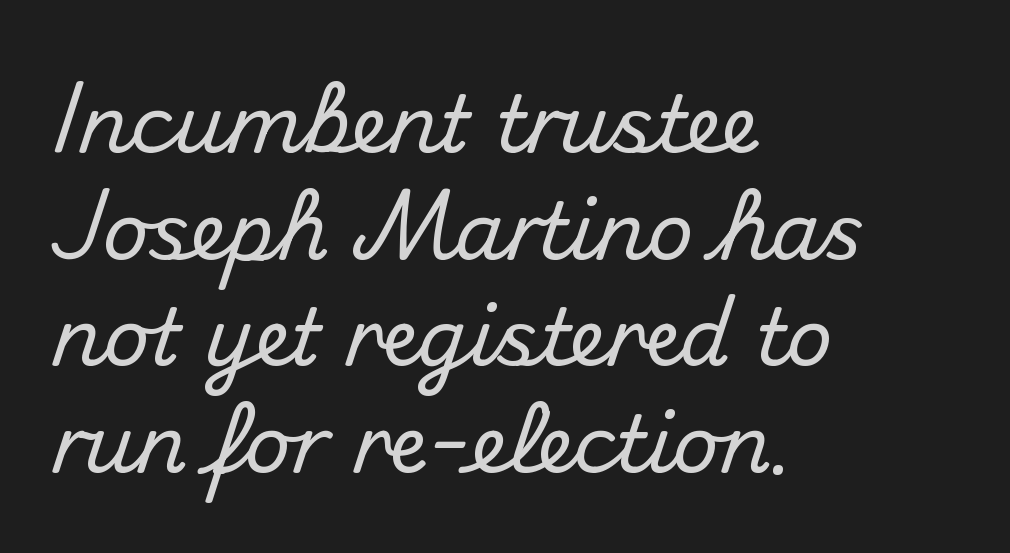
Successive baselines arrive at the customary interval. Note the varied advance widths — an 'i' is clearly narrower than an 'm'. The compositor pushed each line to the left boundary. Has an underline been added? It has not.
